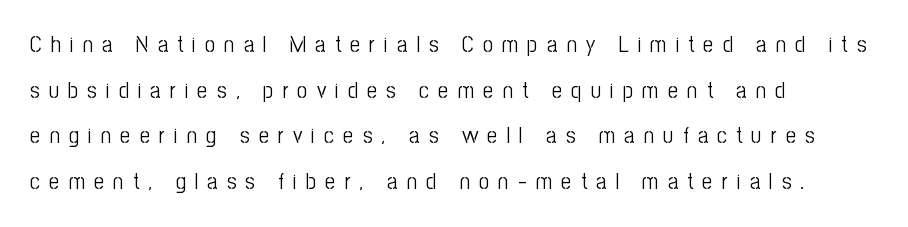
{"italic": "no", "bold": "no", "underline": "no", "align": "left", "line_spacing": "loose", "line_spacing_ratio": 1.98, "letter_spacing": "wide", "letter_spacing_em": 0.39, "glyph_px": 23}
